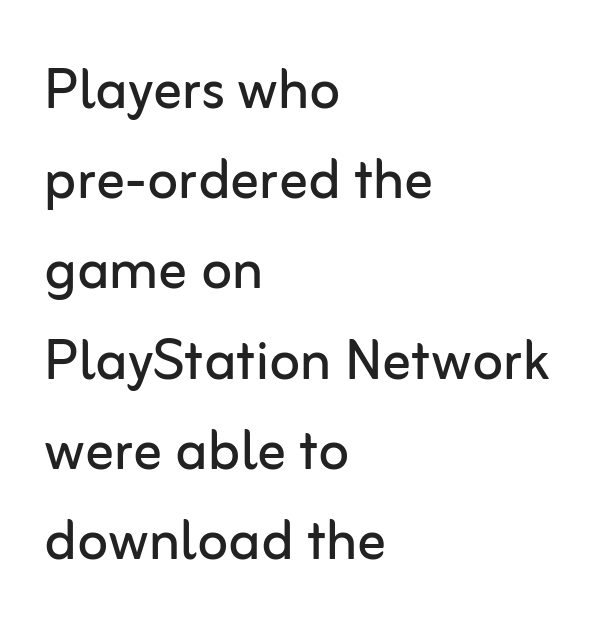
Q: Is the text bold? A: No.
Q: Is the text italic (slanted)? A: No, it is upright.
Q: Is the typeface a serif or a sans-serif typeface? A: Sans-serif.
Q: Is the text underlined? A: No.
Q: How is the paragraph aligned? A: Left-aligned.
Q: Is the spacing between letters normal or unusually wide? A: Normal.
Q: Is the spacing between lines tight, normal or loose? A: Normal.
Q: Width (condensed, normal, or wide)? A: Normal.
Q: Stroke contrast? A: Low.
Q: x-height? A: Medium.
Q: Monospaced? A: No.
